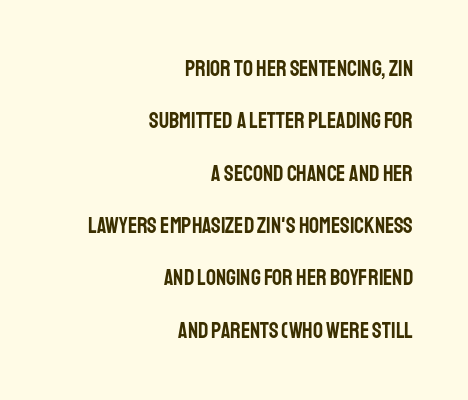
The image shows 22 px text type, upright; set right-aligned, loose line spacing (2.38x), normal letter spacing, not underlined.
